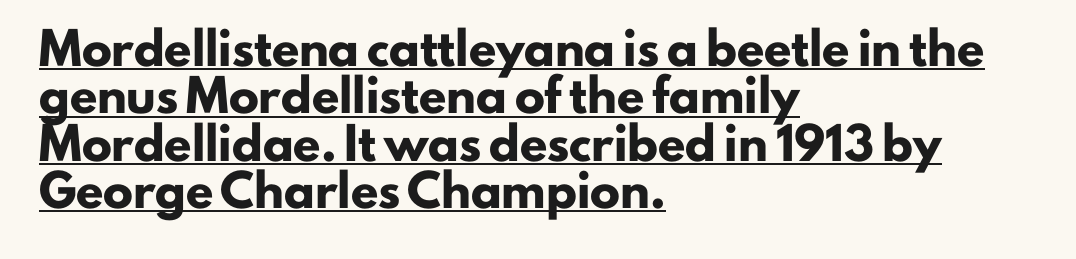
In terms of letterspacing, this is plain default setting. The lettering stays uniformly vertical, giving the passage a roman look. Strokes here are thick enough to call this a true bold. Typeset ragged right — the left edge is the straight one. Note the varied advance widths — an 'i' is clearly narrower than an 'm'. How would I describe the line gaps? Plain and ordinary.
